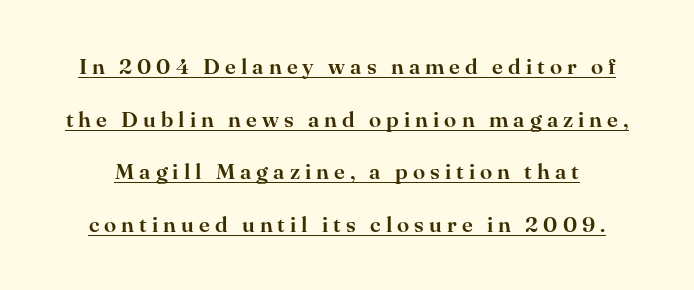
{"italic": "no", "underline": "yes", "line_spacing": "loose", "line_spacing_ratio": 2.39, "letter_spacing": "wide", "letter_spacing_em": 0.23, "glyph_px": 22}
